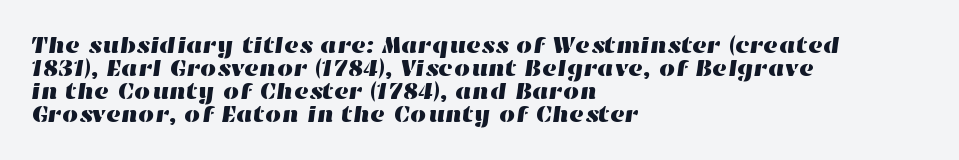
This sample is left-justified, so line endings fall wherever the words run out. A typesetter would call this zero additional tracking. The words here are not underlined. The rendering uses a small line-height, squeezing the rows.
